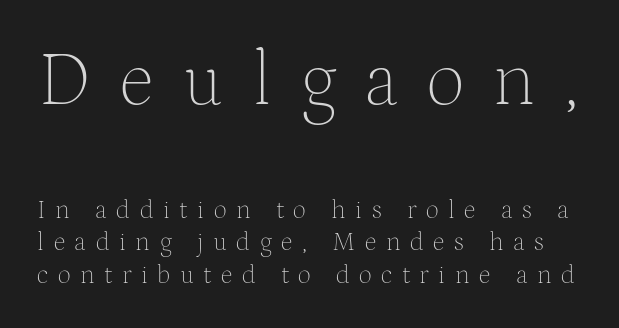
The image shows 77 px thin serif type, upright; set normal line spacing (1.25x), unusually wide letter spacing (+0.37 em), not underlined; the first (top) block is 2.96x larger; medium stroke contrast and a medium x-height.
